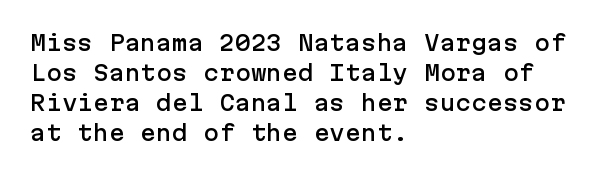
The image shows 21 px text type, upright; set left-aligned, normal line spacing (1.43x), normal letter spacing, not underlined.
